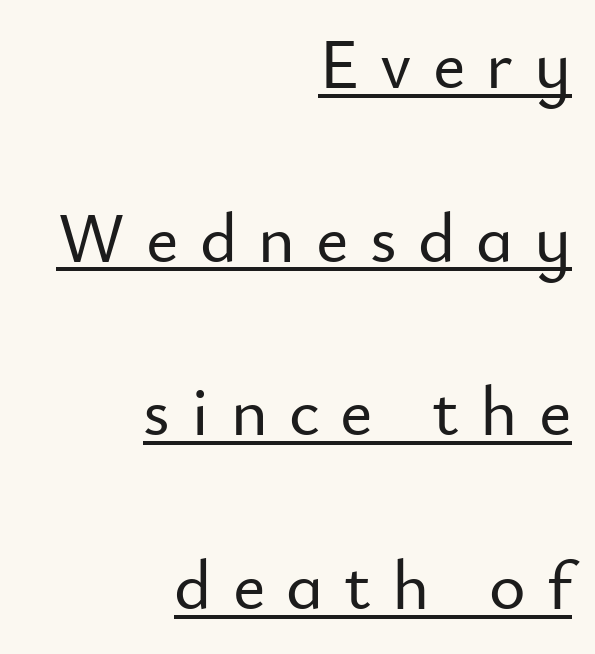
{"serif": "no", "italic": "no", "width": "normal", "stroke_contrast": "low", "x_height": "small", "monospaced": "no", "underline": "yes", "align": "right", "line_spacing": "loose", "line_spacing_ratio": 2.48, "letter_spacing": "wide", "letter_spacing_em": 0.3, "glyph_px": 70}
